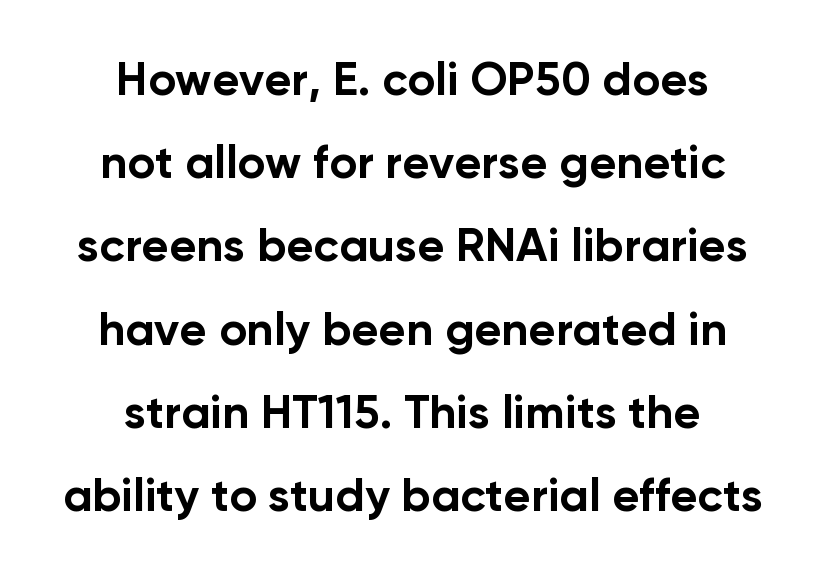
Q: Is the text bold? A: Yes.
Q: Is the text italic (slanted)? A: No, it is upright.
Q: Is the typeface a serif or a sans-serif typeface? A: Sans-serif.
Q: Is the text underlined? A: No.
Q: How is the paragraph aligned? A: Centered.
Q: Is the spacing between letters normal or unusually wide? A: Normal.
Q: Width (condensed, normal, or wide)? A: Normal.
Q: Stroke contrast? A: Low.
Q: x-height? A: Medium.
Q: Monospaced? A: No.
